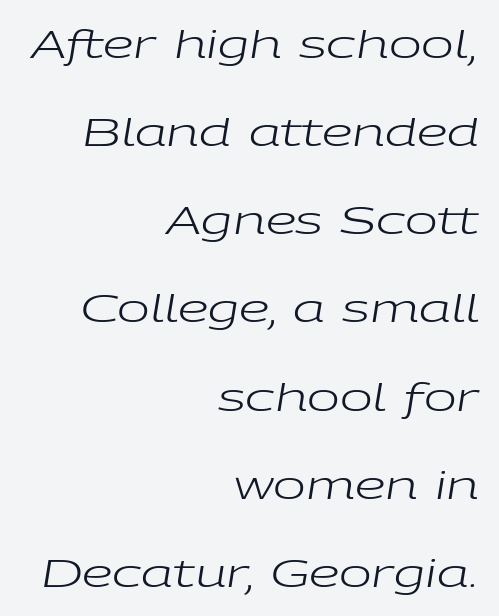
{"italic": "yes", "lean": "right", "slant_degrees": 9, "bold": "no", "weight": "regular", "width": "wide", "stroke_contrast": "low", "x_height": "medium", "monospaced": "no", "underline": "no", "align": "right", "line_spacing": "loose", "line_spacing_ratio": 2.26, "letter_spacing": "normal", "letter_spacing_em": 0.0, "glyph_px": 39}
